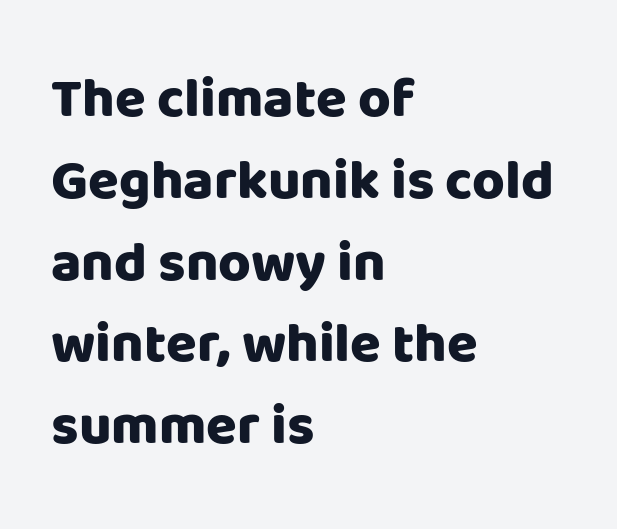
The image shows 56 px heavy sans-serif type, upright; set left-aligned, normal line spacing (1.46x), normal letter spacing, not underlined; low stroke contrast and a large x-height.
